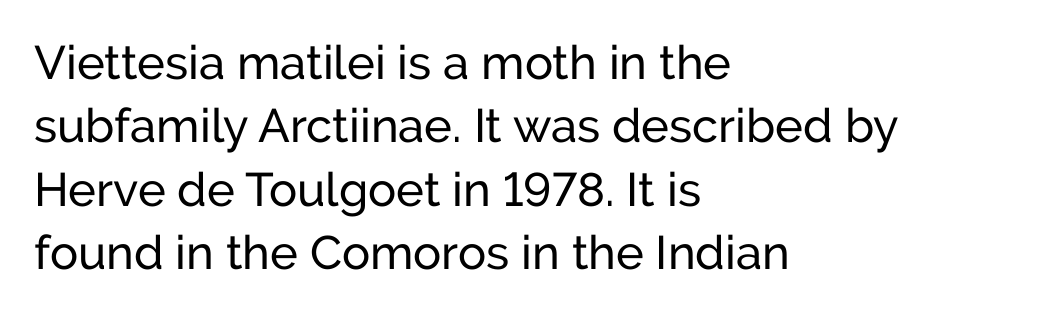
The line-height multiplier appears to be the usual default. Characters remain perfectly vertical along every line. The font family rendered here belongs to the sans-serif group. All the whitespace from short lines collects on the right. Descenders hang freely into open space.
